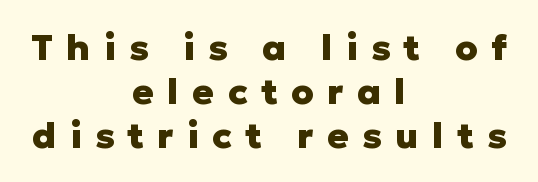
The image shows 36 px heavy sans-serif type, upright; set centered, line spacing 1.22x, unusually wide letter spacing (+0.37 em), not underlined; low stroke contrast and a medium x-height.
